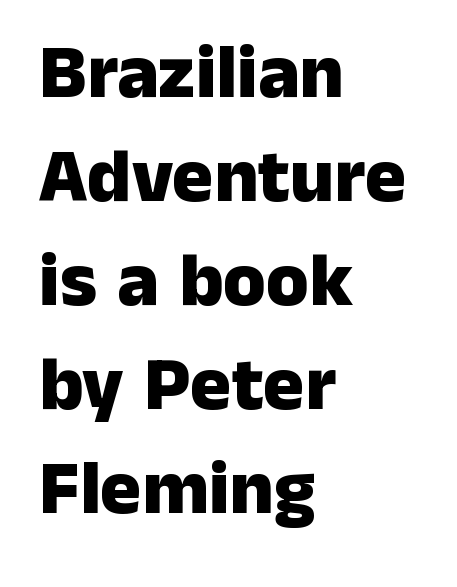
Weight: bold. A typesetter would label this face a sans. The rag falls on the right side of this text block. It's the straight-up-and-down kind of type.
